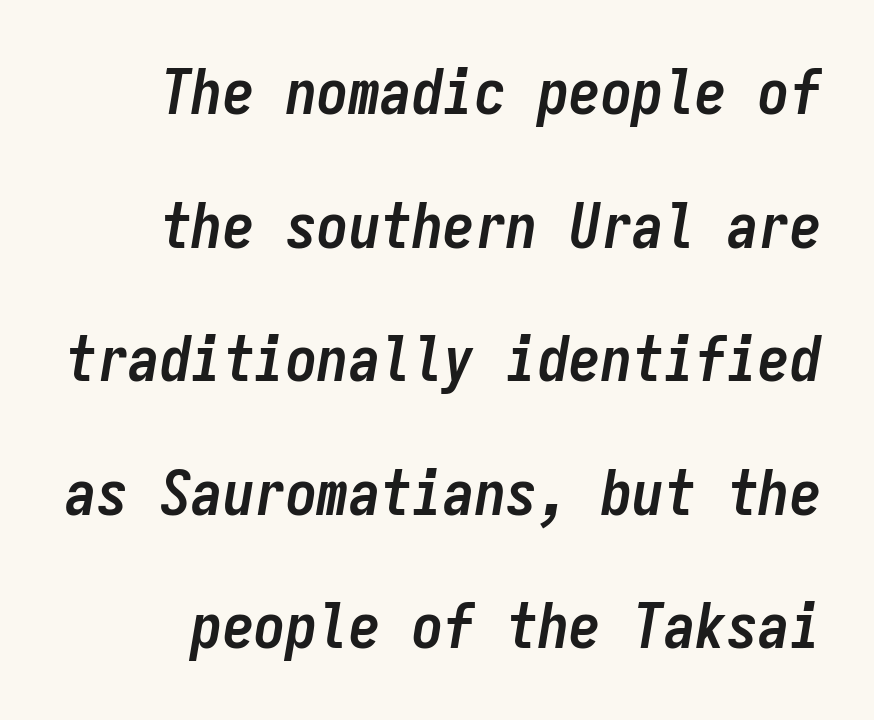
Check under the words: just untouched page. Loosely led — the rows are spread out. Honestly, the letter spacing is just normal — you wouldn't notice it. The rendering uses typewriter-style spacing with identical character cells.
